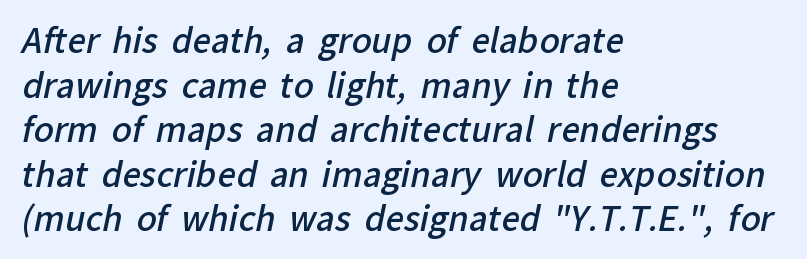
The image shows 33 px semibold sans-serif type; set left-aligned, normal line spacing (1.35x), normal letter spacing, not underlined; low stroke contrast and a medium x-height.
